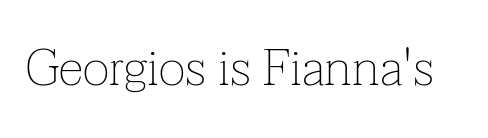
The image shows 51 px thin serif type, upright; set normal letter spacing, not underlined; low stroke contrast and a medium x-height.
